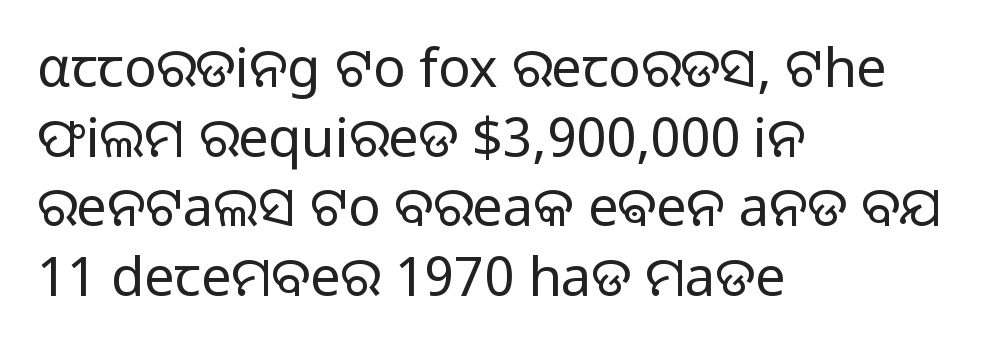
Q: Is the text bold? A: No.
Q: Is the text italic (slanted)? A: No, it is upright.
Q: Is the typeface a serif or a sans-serif typeface? A: Sans-serif.
Q: Is the text underlined? A: No.
Q: How is the paragraph aligned? A: Left-aligned.
Q: Is the spacing between letters normal or unusually wide? A: Normal.
Q: Is the spacing between lines tight, normal or loose? A: Normal.
Q: Width (condensed, normal, or wide)? A: Normal.
Q: Stroke contrast? A: Low.
Q: x-height? A: Medium.
Q: Monospaced? A: No.
